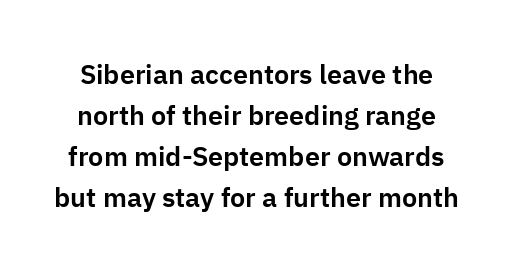
{"italic": "no", "underline": "no", "line_spacing": "normal", "line_spacing_ratio": 1.52, "letter_spacing": "normal", "letter_spacing_em": 0.0, "glyph_px": 27}
